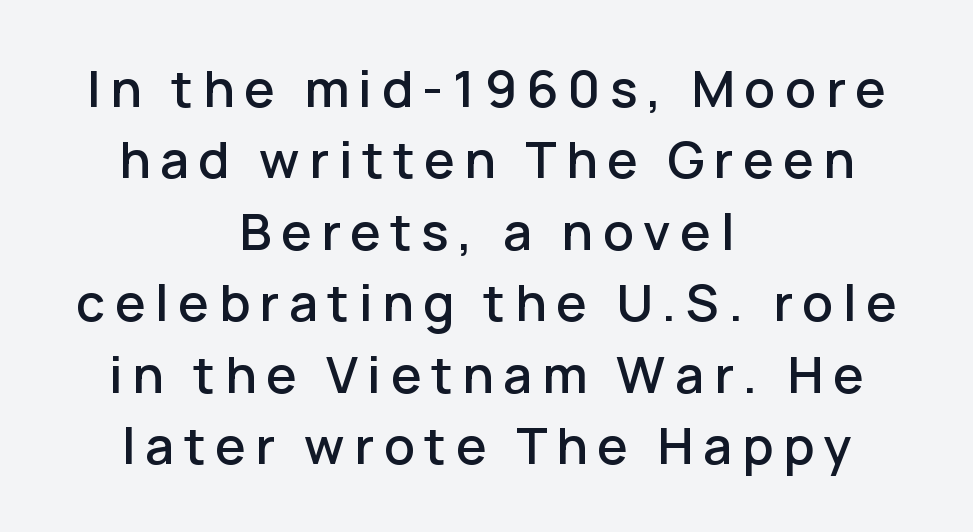
Q: Is the text italic (slanted)? A: No, it is upright.
Q: Is the typeface a serif or a sans-serif typeface? A: Sans-serif.
Q: Is the text underlined? A: No.
Q: How is the paragraph aligned? A: Centered.
Q: Is the spacing between lines tight, normal or loose? A: Normal.
Q: Width (condensed, normal, or wide)? A: Normal.
Q: Stroke contrast? A: Low.
Q: x-height? A: Medium.
Q: Monospaced? A: No.
